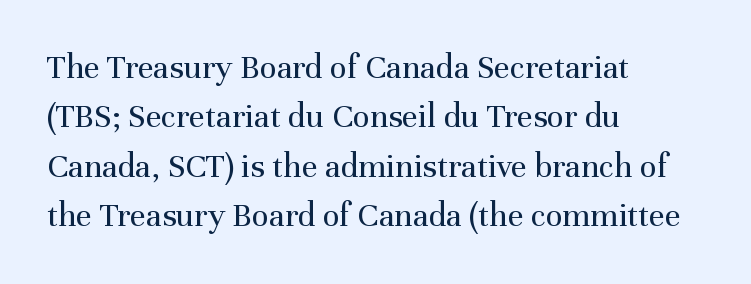
Caption: face not bold, strokes unweighted. Examine the stroke ends and you'll spot serifs. Reading down the column, the eye jumps a familiar distance to each next line. The setting favours the left margin, as ordinary paragraphs usually do. Here the designer chose a conventional face with non-uniform glyph widths. Type without underlining.
